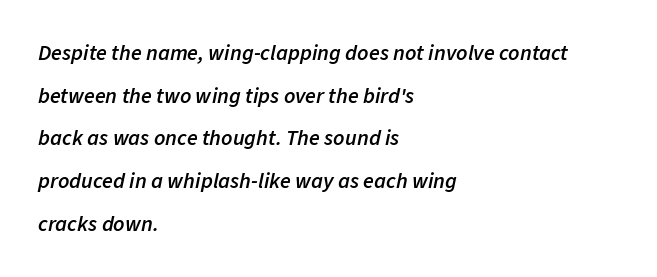
The image shows 22 px text type, italic (leaning right); set left-aligned, loose line spacing (1.94x), normal letter spacing, not underlined.
